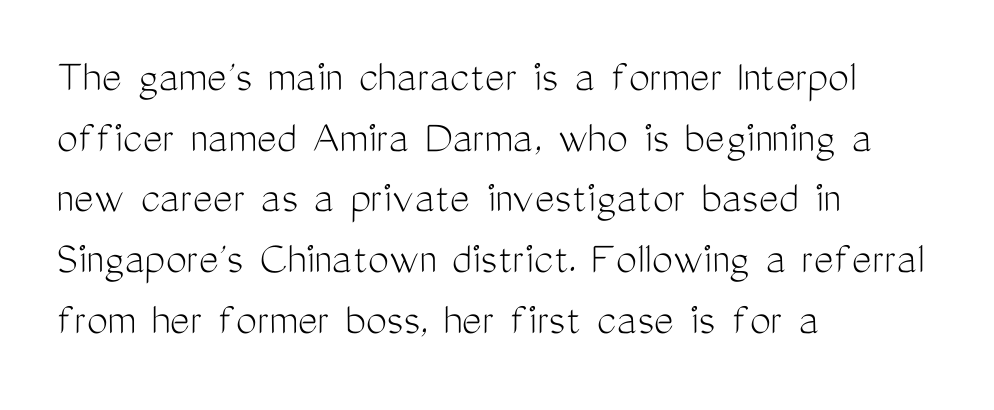
What's the leading like? Ordinary, nothing unusual. The rendering uses natural spacing where letterforms have individual widths. To sum up the face: it is a sans, with no serifs. The passage shown is not underscored anywhere.
